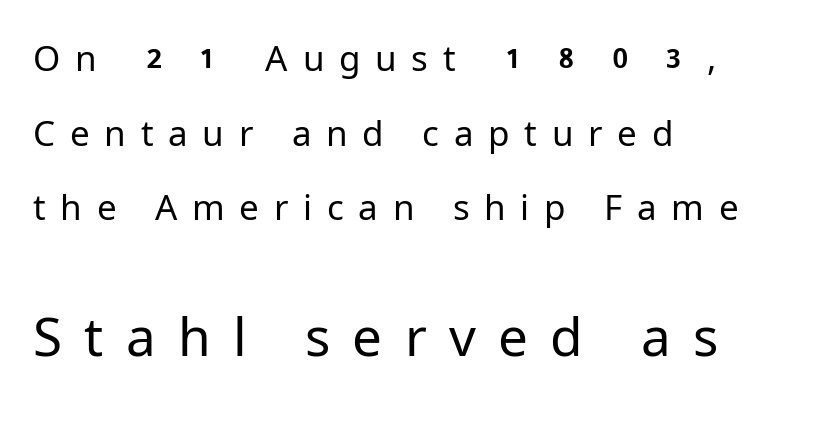
Q: Is the text bold? A: No.
Q: Is the text italic (slanted)? A: No, it is upright.
Q: Is the typeface a serif or a sans-serif typeface? A: Sans-serif.
Q: Is the text underlined? A: No.
Q: How is the paragraph aligned? A: Left-aligned.
Q: Is the spacing between letters normal or unusually wide? A: Unusually wide.
Q: Is the spacing between lines tight, normal or loose? A: Loose.
Q: Which block of text is set in a larger size, the first (top) or the second (bottom)? A: The second (bottom) one.
Q: Width (condensed, normal, or wide)? A: Normal.
Q: Stroke contrast? A: Low.
Q: x-height? A: Medium.
Q: Monospaced? A: No.
